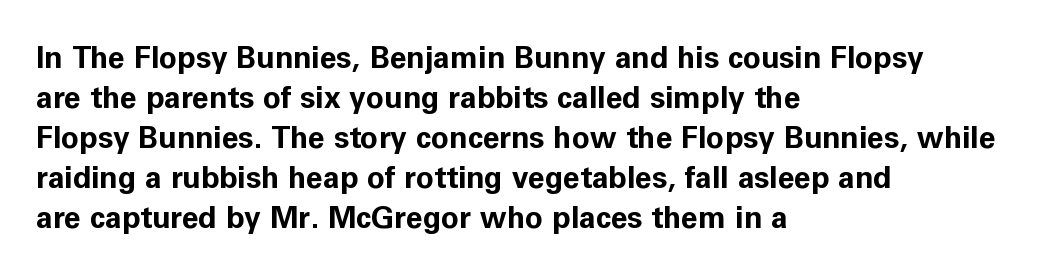
Is there much room between lines? A standard amount, neither cramped nor airy. Tall strokes in this sample are plumb rather than angled. Here the glyphs are tracked normally, forming tight word shapes. Plenty of ink on the page — the face is bold.
